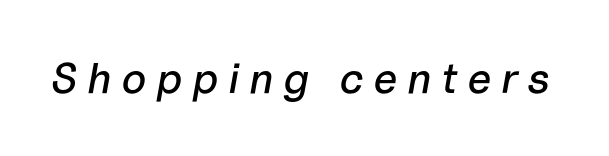
The image shows 43 px text type, italic (leaning right); set unusually wide letter spacing (+0.22 em), not underlined; low stroke contrast and a medium x-height.
